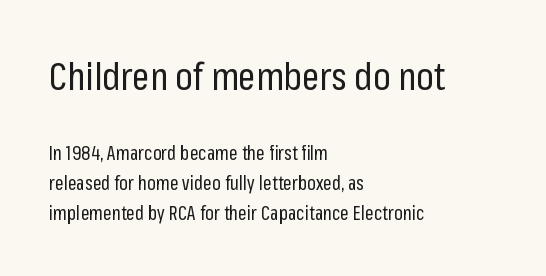
A typesetter would label this face a sans. Regarding leading, the lines here are spaced in the standard way. Line beginnings align vertically; line endings do not. Do the letters lean? They stand straight. The block sitting higher on the canvas is the one with enlarged characters.
